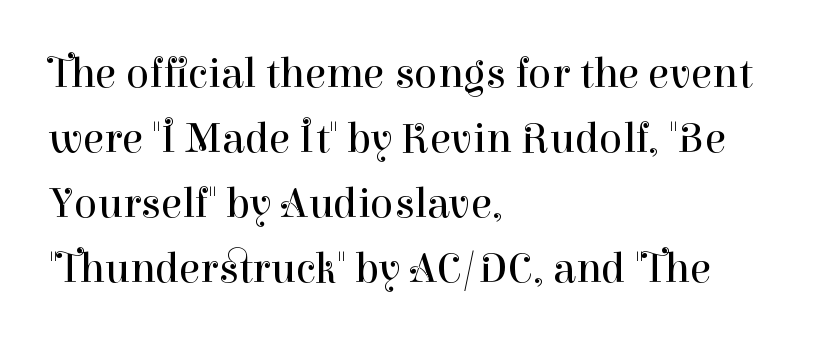
Stroke mass is kept to a normal reading level or below. The passage shown is typeset with a serif family. Line starts are locked; line ends wander. Note the varied advance widths — an 'i' is clearly narrower than an 'm'.
